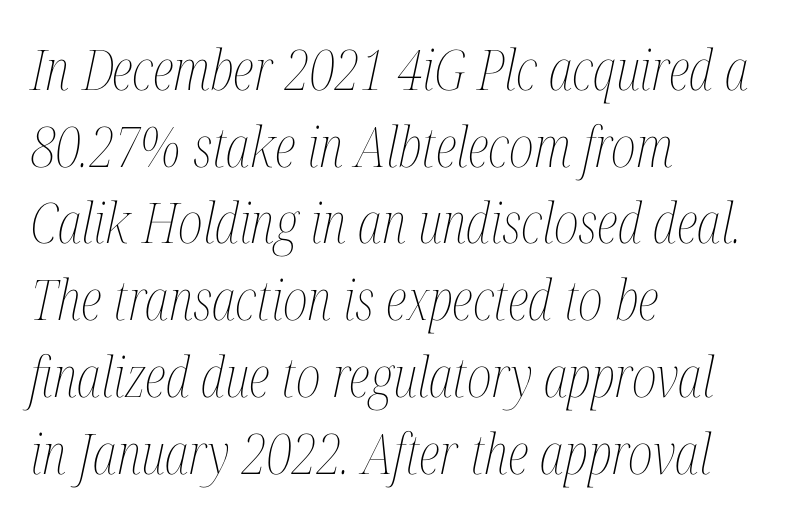
Heft: none added — not bold. One-word summary of the alignment: left. An italicized treatment has been applied to the whole sample. A normal amount of white space separates one row of letters from the next.
